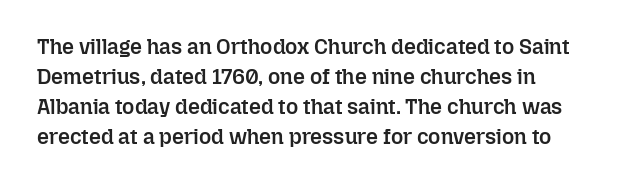
Lines of text with bare space underneath. This is the in-between weight designers call semibold or demi. Unlike italic type, these characters show no tilt at all. Nobody touched the tracking dial on this one. Quick note: interline space is typical.
